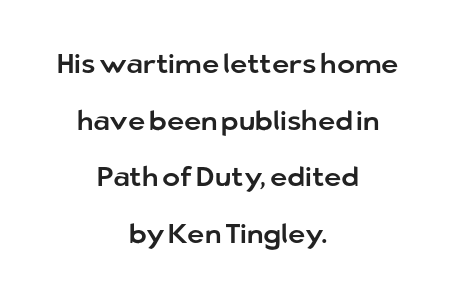
{"italic": "no", "underline": "no", "align": "center", "line_spacing": "loose", "line_spacing_ratio": 2.1, "letter_spacing": "normal", "letter_spacing_em": 0.0, "glyph_px": 27}
